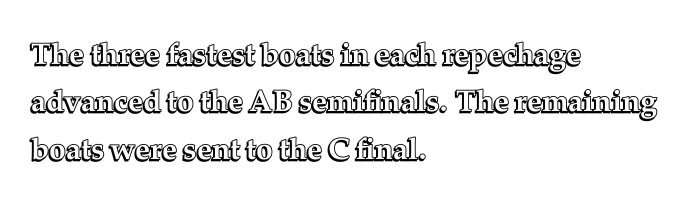
Q: Is the text italic (slanted)? A: No, it is upright.
Q: Is the text underlined? A: No.
Q: How is the paragraph aligned? A: Left-aligned.
Q: Is the spacing between letters normal or unusually wide? A: Normal.
Q: Is the spacing between lines tight, normal or loose? A: Normal.
Q: Width (condensed, normal, or wide)? A: Normal.
Q: x-height? A: Medium.
Q: Monospaced? A: No.
